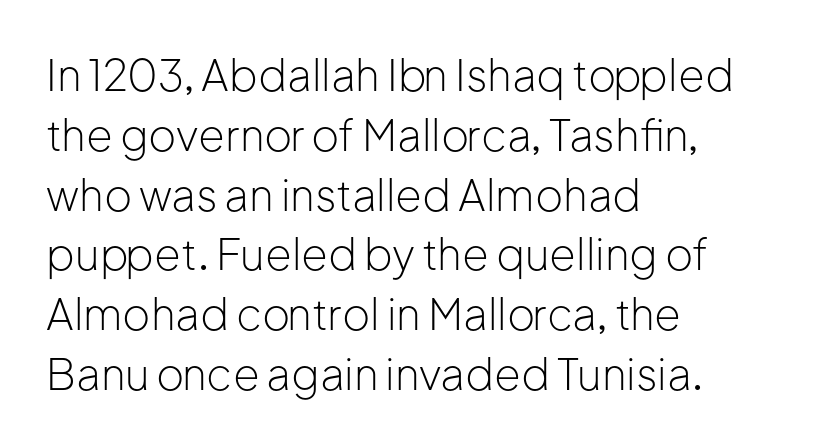
Q: Is the text bold? A: No.
Q: Is the text italic (slanted)? A: No, it is upright.
Q: Is the typeface a serif or a sans-serif typeface? A: Sans-serif.
Q: Is the text underlined? A: No.
Q: How is the paragraph aligned? A: Left-aligned.
Q: Is the spacing between letters normal or unusually wide? A: Normal.
Q: Is the spacing between lines tight, normal or loose? A: Normal.
Q: Width (condensed, normal, or wide)? A: Normal.
Q: Stroke contrast? A: Low.
Q: x-height? A: Medium.
Q: Monospaced? A: No.
